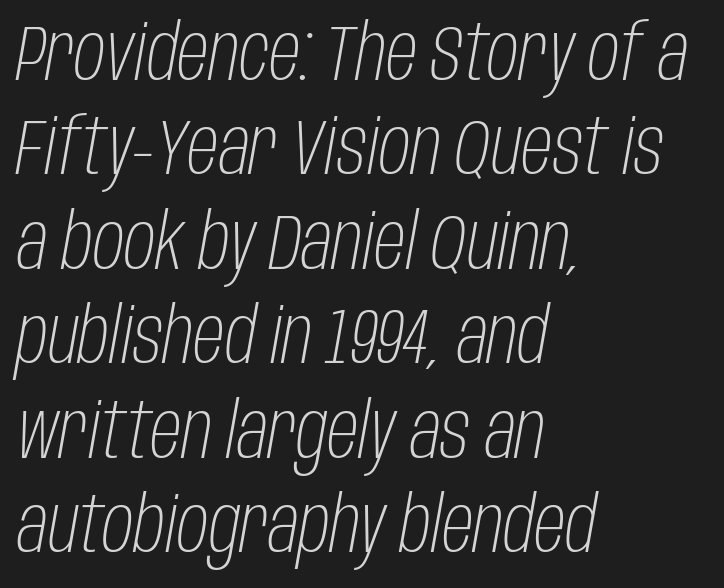
Q: Is the text bold? A: No.
Q: Is the text italic (slanted)? A: Yes, it leans right by about 10 degrees.
Q: Is the text underlined? A: No.
Q: How is the paragraph aligned? A: Left-aligned.
Q: Is the spacing between letters normal or unusually wide? A: Normal.
Q: Width (condensed, normal, or wide)? A: Condensed.
Q: Stroke contrast? A: Low.
Q: x-height? A: Large.
Q: Monospaced? A: No.
